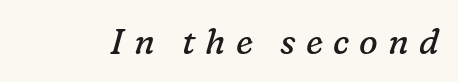
{"serif": "yes", "italic": "yes", "lean": "right", "slant_degrees": 16, "bold": "no", "weight": "regular", "width": "normal", "stroke_contrast": "low", "x_height": "medium", "monospaced": "no", "underline": "no", "letter_spacing": "wide", "letter_spacing_em": 0.29, "glyph_px": 35}
